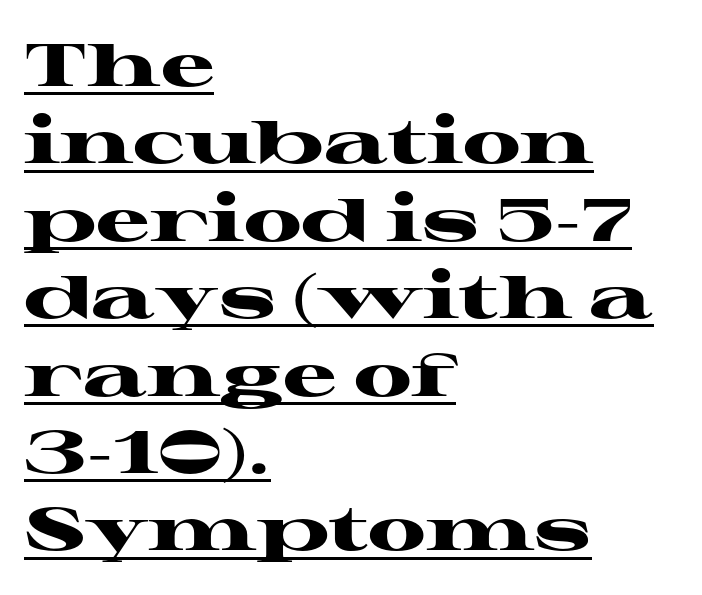
{"serif": "yes", "italic": "no", "bold": "yes", "weight": "heavy", "width": "wide", "stroke_contrast": "high", "x_height": "medium", "monospaced": "no", "underline": "yes", "align": "left", "line_spacing": "normal", "line_spacing_ratio": 1.29, "letter_spacing": "normal", "letter_spacing_em": 0.0, "glyph_px": 60}
